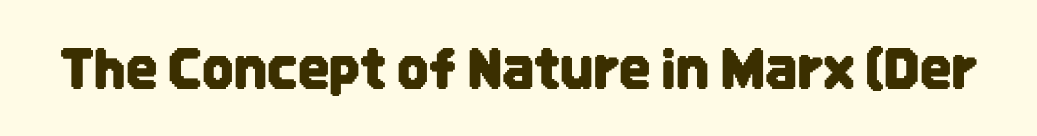
{"serif": "no", "italic": "no", "width": "condensed", "stroke_contrast": "low", "x_height": "large", "monospaced": "no", "underline": "no", "letter_spacing": "normal", "letter_spacing_em": 0.0, "glyph_px": 55}
